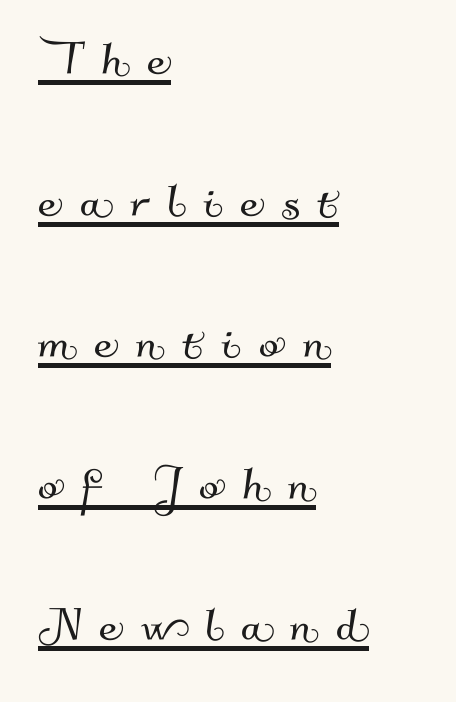
Q: Is the typeface a serif or a sans-serif typeface? A: Sans-serif.
Q: Is the text underlined? A: Yes.
Q: How is the paragraph aligned? A: Left-aligned.
Q: Is the spacing between letters normal or unusually wide? A: Unusually wide.
Q: Is the spacing between lines tight, normal or loose? A: Loose.
Q: Width (condensed, normal, or wide)? A: Normal.
Q: Stroke contrast? A: Medium.
Q: x-height? A: Small.
Q: Monospaced? A: No.
